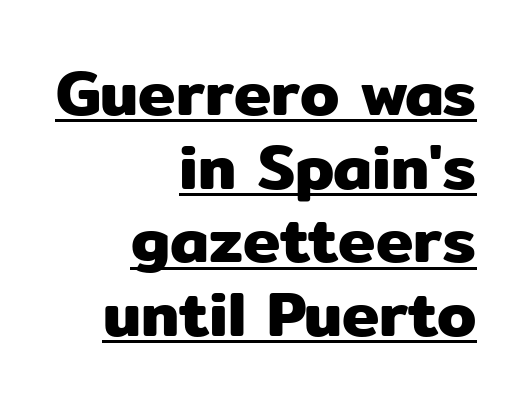
Check where the strokes stop: nothing finishes them off — pure sans. Notice how the stems are strictly vertical — no italics here. Character widths vary here, with narrow letters taking less room than wide ones. Does the copy run flush right? Yes — the right margin is perfectly even. Every word sits above its own underline. There is no visible air inserted between adjacent glyphs.
